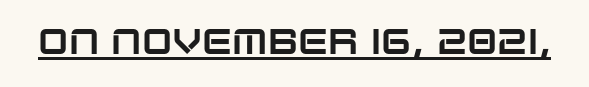
Q: Is the text italic (slanted)? A: No, it is upright.
Q: Is the typeface a serif or a sans-serif typeface? A: Sans-serif.
Q: Is the text underlined? A: Yes.
Q: Is the spacing between letters normal or unusually wide? A: Normal.
Q: Width (condensed, normal, or wide)? A: Normal.
Q: Stroke contrast? A: Low.
Q: x-height? A: Large.
Q: Monospaced? A: No.
